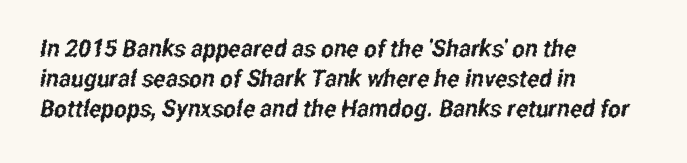
{"underline": "no", "align": "left", "line_spacing": "normal", "line_spacing_ratio": 1.26, "letter_spacing": "normal", "letter_spacing_em": 0.0, "glyph_px": 24}
